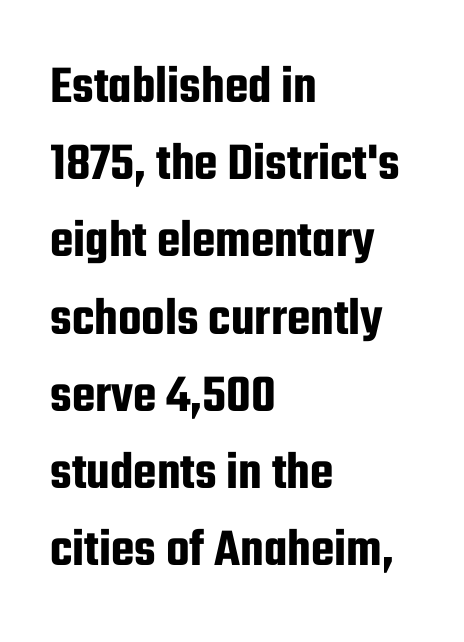
{"serif": "no", "italic": "no", "width": "condensed", "stroke_contrast": "low", "x_height": "medium", "monospaced": "no", "underline": "no", "align": "left", "line_spacing": "normal", "line_spacing_ratio": 1.43, "letter_spacing": "normal", "letter_spacing_em": 0.0, "glyph_px": 54}
